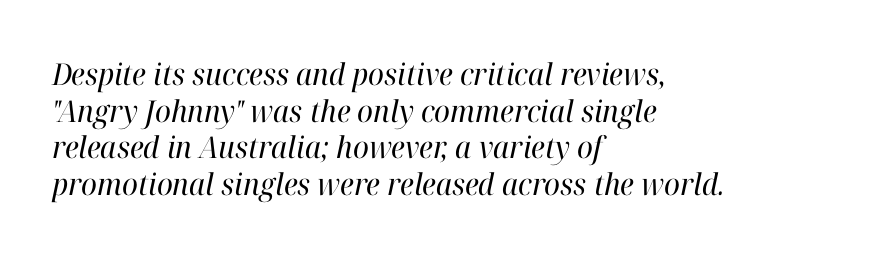
The image shows 30 px regular-weight serif type, italic (leaning right); set left-aligned, line spacing 1.22x, normal letter spacing, not underlined; high stroke contrast and a medium x-height.
